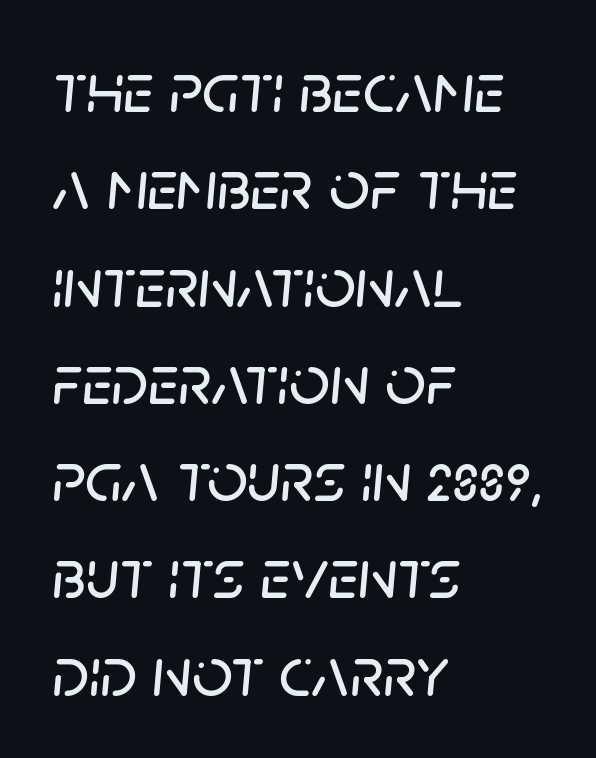
Think of a printed novel: that variable character pitch is what you see here. Yep, that's italic — everything's leaning. Is the letter spacing exaggerated? No — it looks like the ordinary default. Interline gaps are of average width in this sample.
